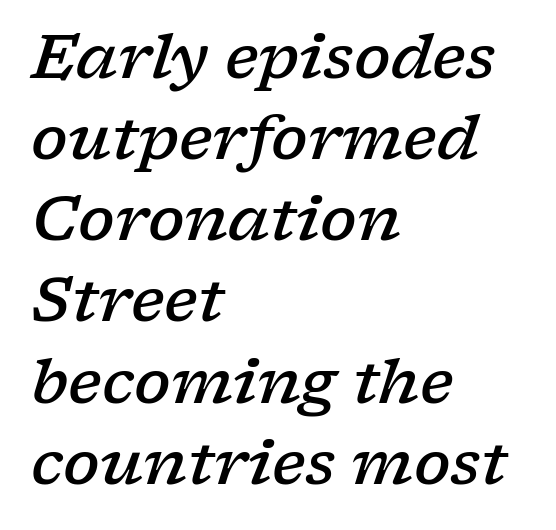
{"serif": "yes", "italic": "yes", "lean": "right", "slant_degrees": 17, "bold": "semi", "weight": "semibold", "width": "wide", "stroke_contrast": "low", "x_height": "medium", "monospaced": "no", "underline": "no", "align": "left", "line_spacing": "normal", "line_spacing_ratio": 1.33, "letter_spacing": "normal", "letter_spacing_em": 0.0, "glyph_px": 61}
